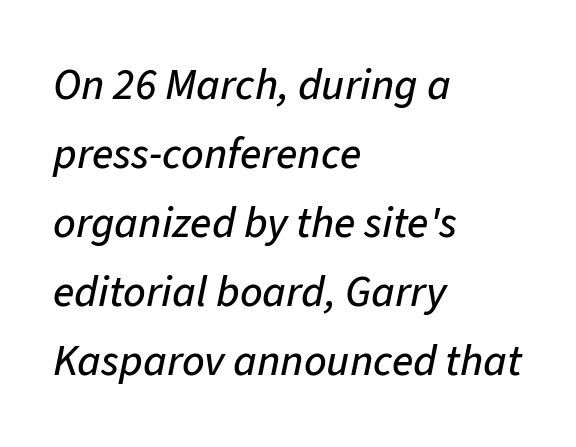
Q: Is the text italic (slanted)? A: Yes, it leans right by about 11 degrees.
Q: Is the text underlined? A: No.
Q: How is the paragraph aligned? A: Left-aligned.
Q: Is the spacing between letters normal or unusually wide? A: Normal.
Q: Is the spacing between lines tight, normal or loose? A: Normal.
Q: Width (condensed, normal, or wide)? A: Normal.
Q: Stroke contrast? A: Low.
Q: x-height? A: Medium.
Q: Monospaced? A: No.
